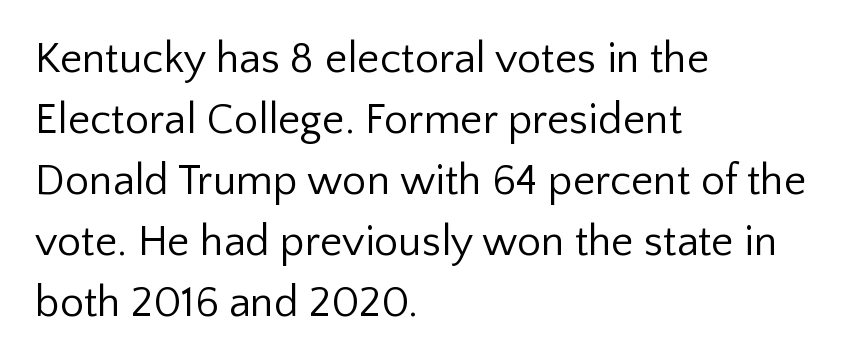
No extra tracking has been applied to these lines. All the whitespace from short lines collects on the right. Lines of text with bare space underneath. Letters have the restrained weight of plain body copy at most.
